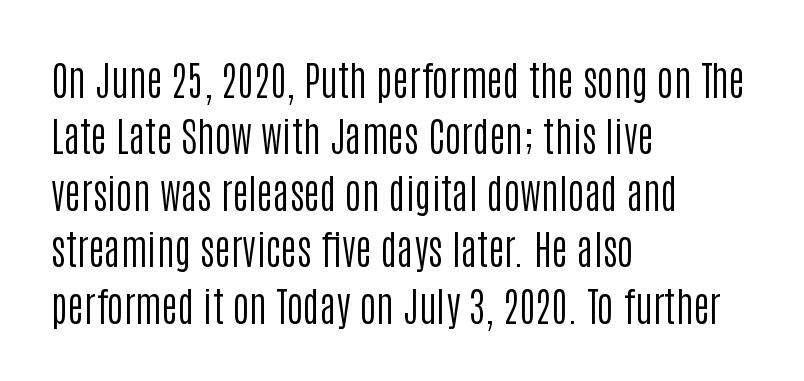
The image shows 40 px regular-weight, condensed sans-serif type, upright; set left-aligned, normal line spacing (1.41x), normal letter spacing, not underlined; low stroke contrast and a large x-height.
